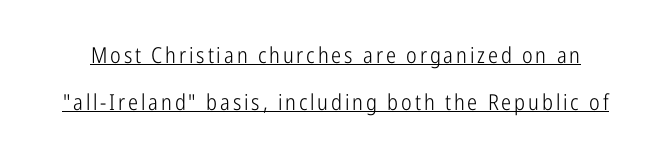
The letters look calm and open, with moderate or lighter stems. In terms of posture, this sample is upright. Vertical spacing — loose. Compared with undecorated copy, this sample adds a rule below the words.
